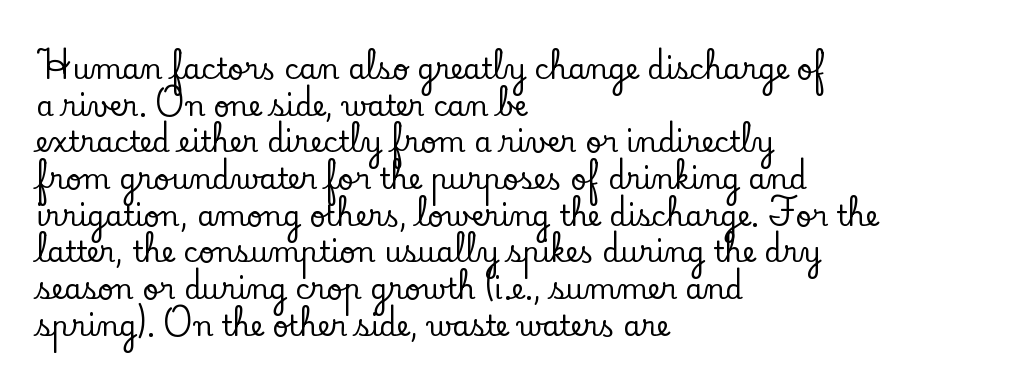
{"serif": "yes", "italic": "no", "width": "normal", "stroke_contrast": "low", "x_height": "small", "monospaced": "no", "underline": "no", "align": "left", "line_spacing": "normal", "line_spacing_ratio": 1.31, "letter_spacing": "normal", "letter_spacing_em": 0.0, "glyph_px": 28}
